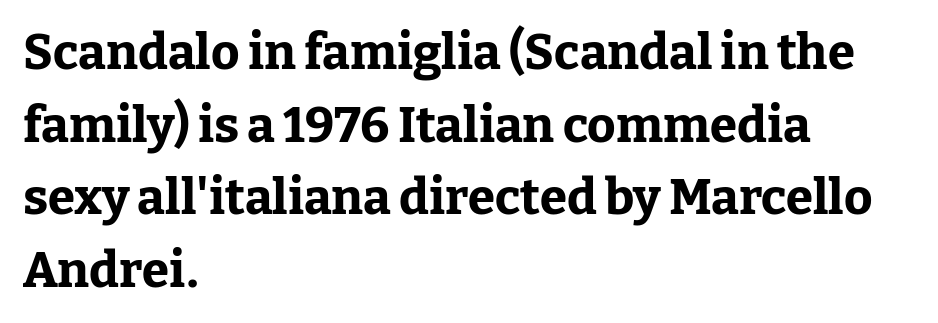
Proportional: the letters do not fall into vertical columns. Small tapered or slab feet sit at the stroke ends, so this counts as serif. Beneath every word, the page is bare. Designer's note — italics off, roman on. This block has exactly the height ordinary leading produces.
